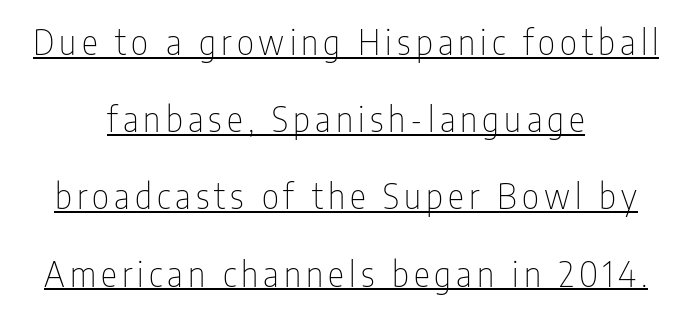
{"serif": "no", "italic": "no", "bold": "no", "weight": "thin", "width": "condensed", "stroke_contrast": "low", "x_height": "medium", "monospaced": "no", "underline": "yes", "align": "center", "line_spacing": "loose", "line_spacing_ratio": 2.27, "glyph_px": 34}
